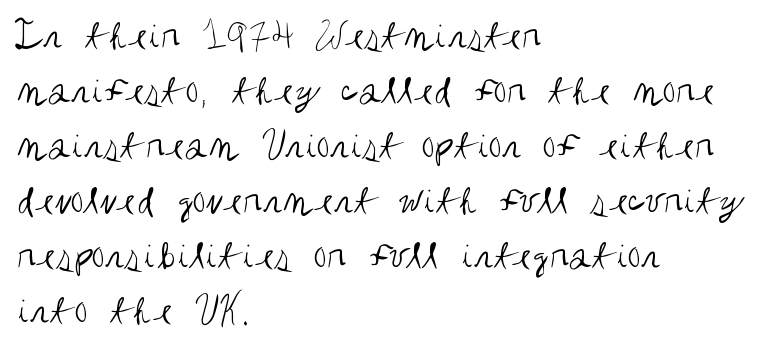
{"serif": "no", "bold": "no", "weight": "regular", "width": "condensed", "stroke_contrast": "medium", "x_height": "large", "monospaced": "no", "underline": "no", "align": "left", "line_spacing": "normal", "line_spacing_ratio": 1.28, "letter_spacing": "normal", "letter_spacing_em": 0.0, "glyph_px": 43}
